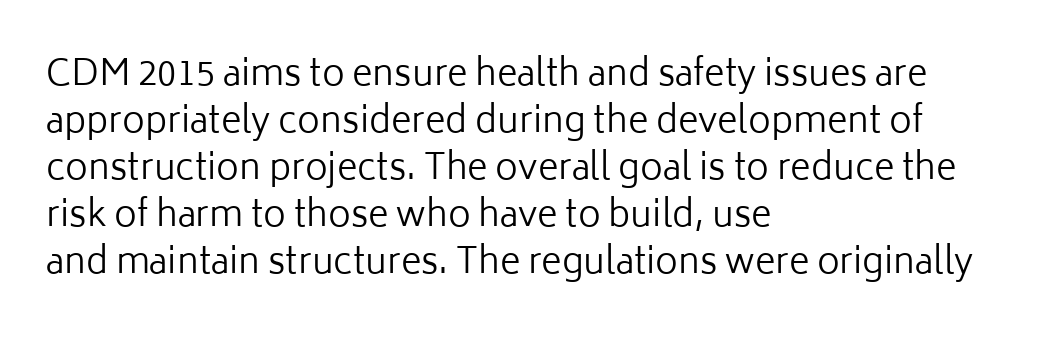
The image shows 35 px regular-weight sans-serif type, upright; set left-aligned, normal line spacing (1.34x), normal letter spacing, not underlined; low stroke contrast and a medium x-height.
